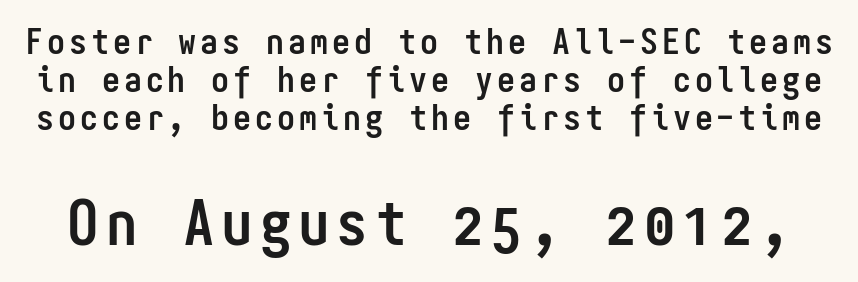
Very little white space separates one row of letters from the next. Does the bottom block carry the larger type? Yes, it does. I'd call this a sans setting — the letters go barefoot. The typesetting leans heavy: a genuine bold. Tall strokes in this sample are plumb rather than angled. The glyphs are unaccompanied by any horizontal stroke below them.
